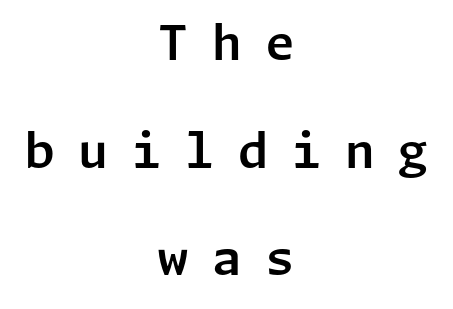
The image shows 48 px sans-serif type, upright; set centered, loose line spacing (2.24x), unusually wide letter spacing (+0.49 em), not underlined; low stroke contrast and a medium x-height.
